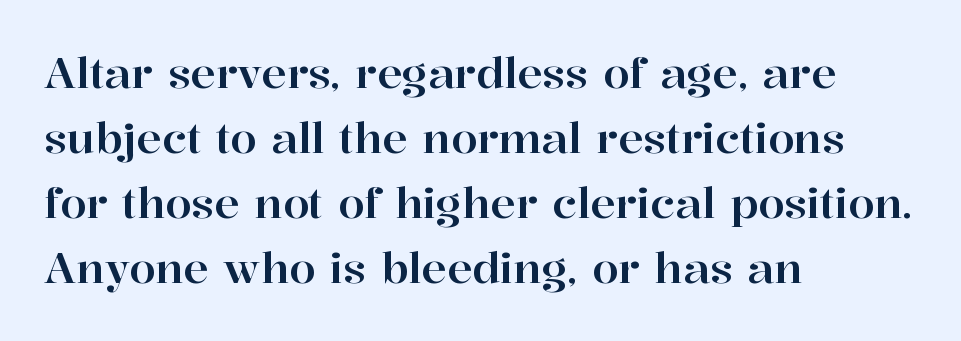
The image shows 42 px serif type, upright; set left-aligned, normal line spacing (1.55x), normal letter spacing, not underlined; high stroke contrast and a medium x-height.
